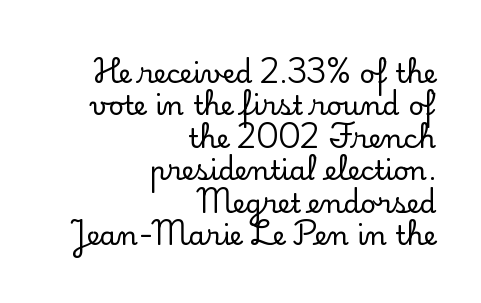
The image shows 27 px text type, upright; set right-aligned, line spacing 1.2x, normal letter spacing, not underlined.
